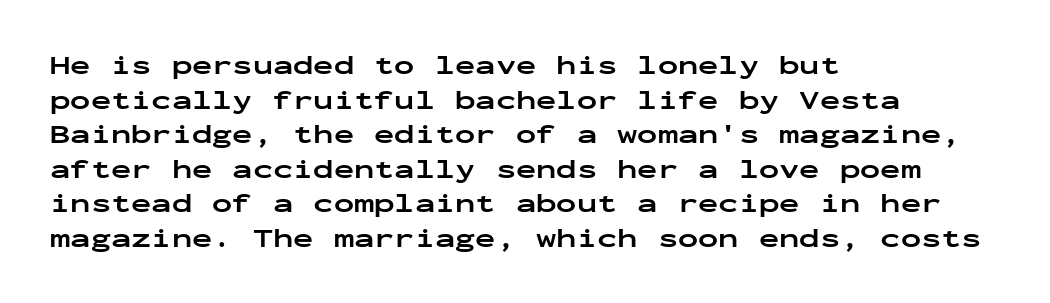
{"italic": "no", "bold": "yes", "underline": "no", "align": "left", "line_spacing": "normal", "line_spacing_ratio": 1.28, "letter_spacing": "normal", "letter_spacing_em": 0.0, "glyph_px": 27}
